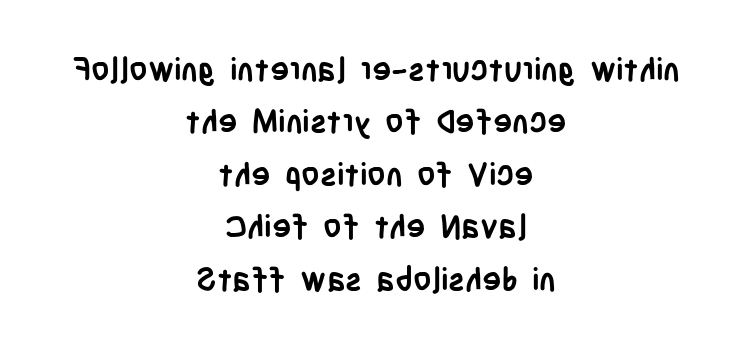
Q: Is the text bold? A: Yes.
Q: Is the text italic (slanted)? A: No, it is upright.
Q: Is the typeface a serif or a sans-serif typeface? A: Sans-serif.
Q: Is the text underlined? A: No.
Q: How is the paragraph aligned? A: Centered.
Q: Is the spacing between letters normal or unusually wide? A: Normal.
Q: Is the spacing between lines tight, normal or loose? A: Normal.
Q: Width (condensed, normal, or wide)? A: Condensed.
Q: Stroke contrast? A: Low.
Q: x-height? A: Large.
Q: Monospaced? A: No.
